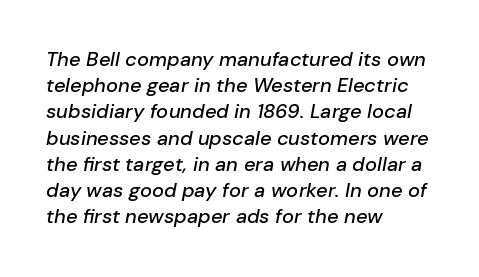
{"italic": "yes", "lean": "right", "slant_degrees": 10, "underline": "no", "align": "left", "line_spacing": "normal", "line_spacing_ratio": 1.31, "letter_spacing": "normal", "letter_spacing_em": 0.0, "glyph_px": 20}
